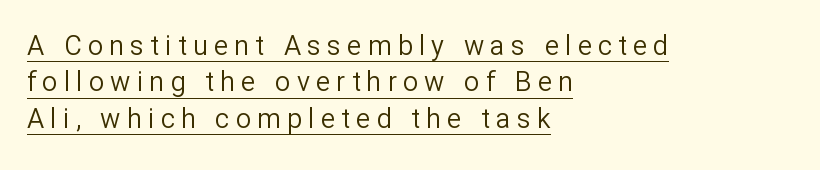
The image shows 27 px text type, upright; set left-aligned, normal line spacing (1.35x), unusually wide letter spacing (+0.23 em), underlined.
